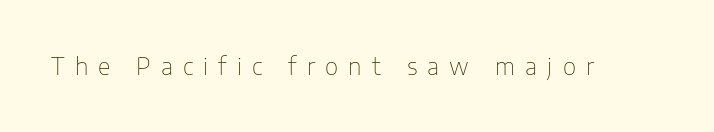
The image shows 23 px text type, upright; set unusually wide letter spacing (+0.44 em), not underlined.
